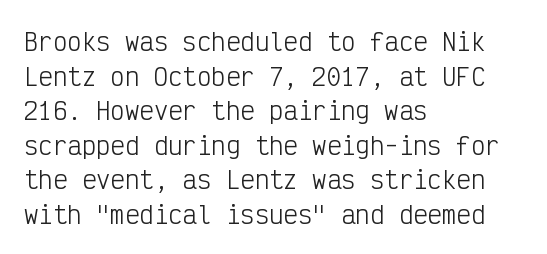
Q: Is the text bold? A: No.
Q: Is the text italic (slanted)? A: No, it is upright.
Q: Is the text underlined? A: No.
Q: How is the paragraph aligned? A: Left-aligned.
Q: Is the spacing between letters normal or unusually wide? A: Normal.
Q: Is the spacing between lines tight, normal or loose? A: Normal.
